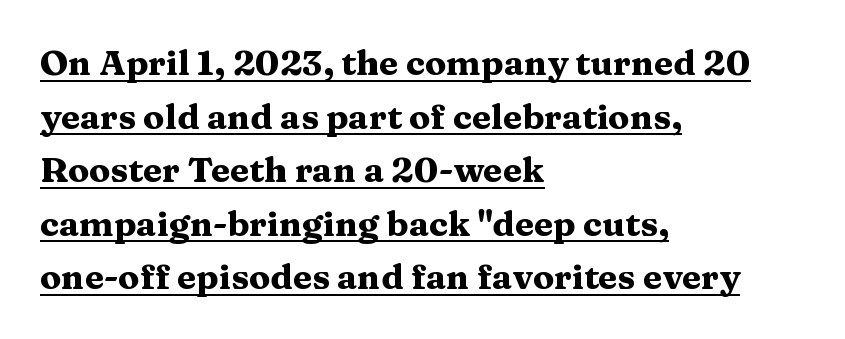
Q: Is the text bold? A: Yes.
Q: Is the text italic (slanted)? A: No, it is upright.
Q: Is the typeface a serif or a sans-serif typeface? A: Serif.
Q: Is the text underlined? A: Yes.
Q: How is the paragraph aligned? A: Left-aligned.
Q: Is the spacing between letters normal or unusually wide? A: Normal.
Q: Is the spacing between lines tight, normal or loose? A: Normal.
Q: Width (condensed, normal, or wide)? A: Wide.
Q: Stroke contrast? A: Medium.
Q: x-height? A: Medium.
Q: Monospaced? A: No.
